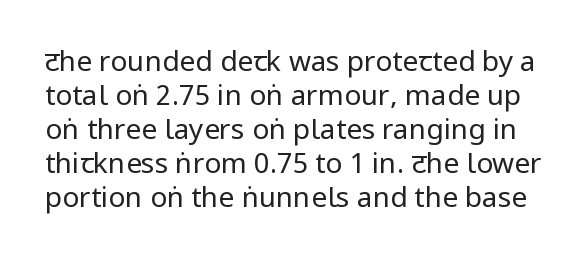
Here the designer chose a conventional face with non-uniform glyph widths. Plain, unruled lines of type. Regarding serifs, this sample does without them. Caption: standard tracking, unaltered. Unbolded letterforms with no extra heft. Designer's note — italics off, roman on.
